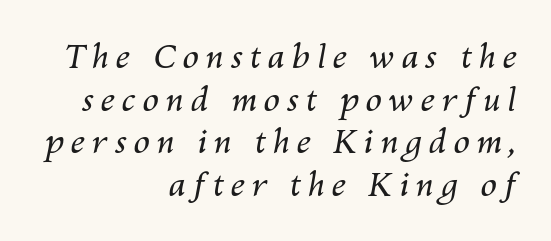
Q: Is the text bold? A: No.
Q: Is the text italic (slanted)? A: Yes, it leans right by about 10 degrees.
Q: Is the text underlined? A: No.
Q: How is the paragraph aligned? A: Right-aligned.
Q: Is the spacing between letters normal or unusually wide? A: Unusually wide.
Q: Is the spacing between lines tight, normal or loose? A: Normal.
Q: Width (condensed, normal, or wide)? A: Normal.
Q: Stroke contrast? A: Medium.
Q: x-height? A: Medium.
Q: Monospaced? A: No.
